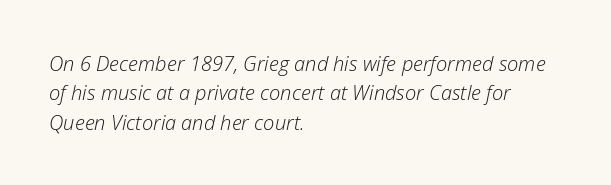
How are the letters spaced? Ordinarily, with no added tracking. Weight: not bold — regular or lighter. Horizontal alignment here is leftward, the default for most running prose. There's an unmistakable incline to the writing here.
